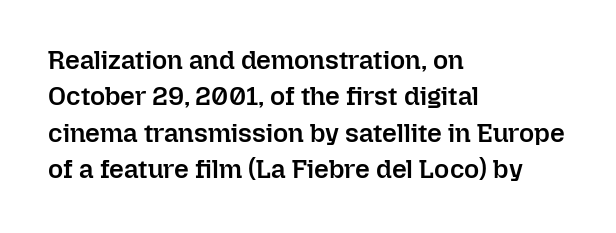
Q: Is the text bold? A: Semi-bold.
Q: Is the text italic (slanted)? A: No, it is upright.
Q: Is the text underlined? A: No.
Q: How is the paragraph aligned? A: Left-aligned.
Q: Is the spacing between letters normal or unusually wide? A: Normal.
Q: Is the spacing between lines tight, normal or loose? A: Normal.
